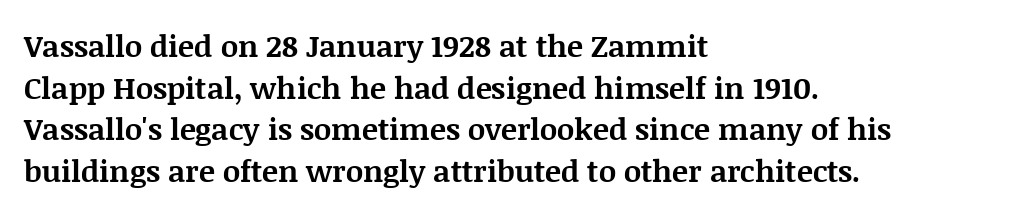
{"serif": "yes", "italic": "no", "bold": "yes", "weight": "bold", "width": "normal", "stroke_contrast": "medium", "x_height": "large", "monospaced": "no", "underline": "no", "align": "left", "line_spacing": "normal", "line_spacing_ratio": 1.39, "letter_spacing": "normal", "letter_spacing_em": 0.0, "glyph_px": 30}
